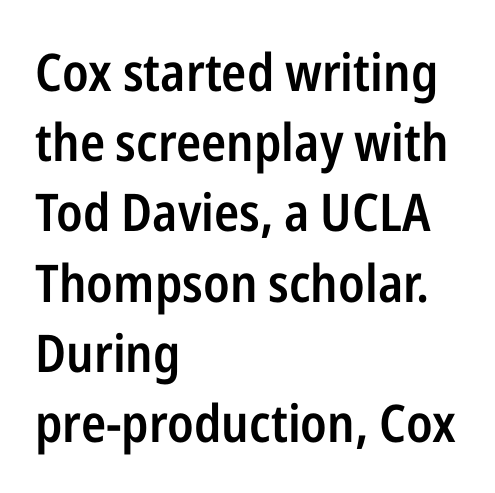
Q: Is the text bold? A: Semi-bold.
Q: Is the text italic (slanted)? A: No, it is upright.
Q: Is the typeface a serif or a sans-serif typeface? A: Sans-serif.
Q: Is the text underlined? A: No.
Q: How is the paragraph aligned? A: Left-aligned.
Q: Is the spacing between letters normal or unusually wide? A: Normal.
Q: Is the spacing between lines tight, normal or loose? A: Normal.
Q: Width (condensed, normal, or wide)? A: Condensed.
Q: Stroke contrast? A: Low.
Q: x-height? A: Medium.
Q: Monospaced? A: No.
